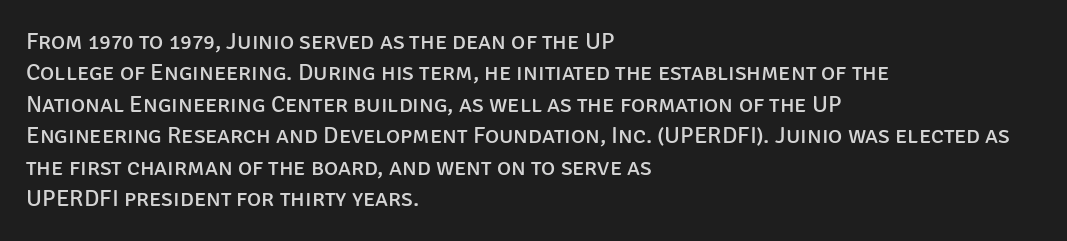
The image shows 24 px text type, upright; set left-aligned, normal line spacing (1.31x), normal letter spacing, not underlined.
